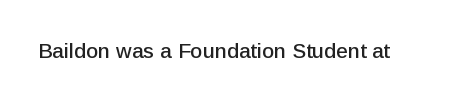
Q: Is the text italic (slanted)? A: No, it is upright.
Q: Is the text underlined? A: No.
Q: Is the spacing between letters normal or unusually wide? A: Normal.
